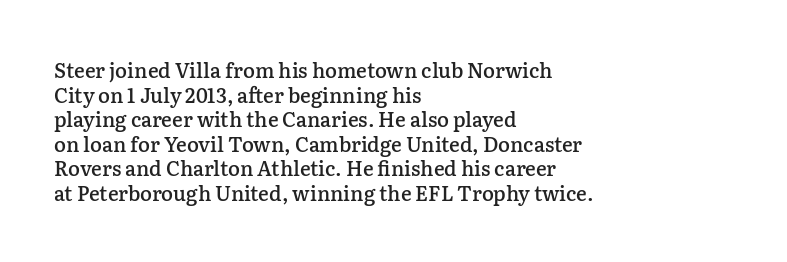
{"italic": "no", "bold": "semi", "underline": "no", "align": "left", "line_spacing_ratio": 1.23, "letter_spacing": "normal", "letter_spacing_em": 0.0, "glyph_px": 20}
